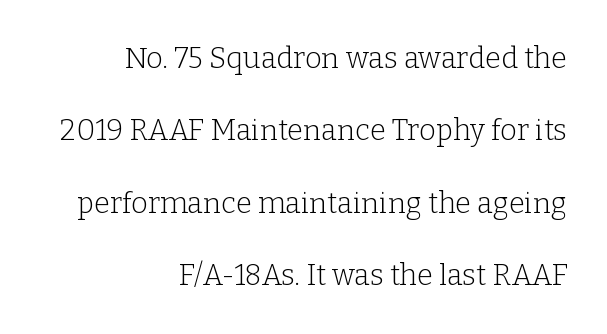
The image shows 29 px light serif type, upright; set right-aligned, loose line spacing (2.5x), normal letter spacing, not underlined; low stroke contrast and a medium x-height.
